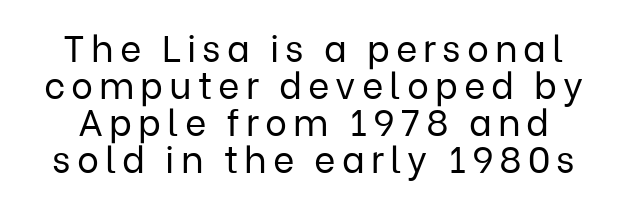
Grotesque or geometric, the face here clearly has no serifs. The specimen omits any rule beneath the text block's lines. Is this a heavy cut? Hardly; it is regular or lighter. These lines are rendered in a variable-pitch font. Successive baselines arrive quickly, one right under another.
